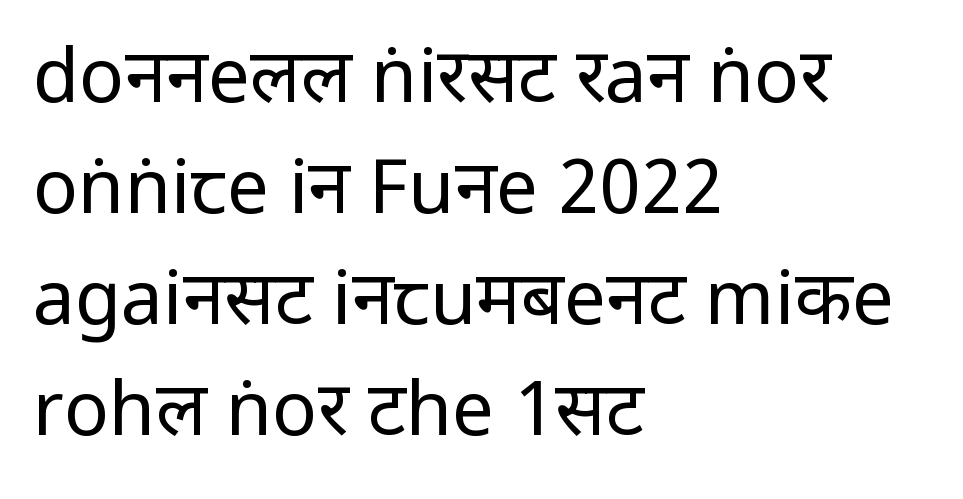
Q: Is the text bold? A: No.
Q: Is the text italic (slanted)? A: No, it is upright.
Q: Is the typeface a serif or a sans-serif typeface? A: Sans-serif.
Q: Is the text underlined? A: No.
Q: How is the paragraph aligned? A: Left-aligned.
Q: Is the spacing between letters normal or unusually wide? A: Normal.
Q: Is the spacing between lines tight, normal or loose? A: Normal.
Q: Width (condensed, normal, or wide)? A: Condensed.
Q: Stroke contrast? A: Low.
Q: x-height? A: Large.
Q: Monospaced? A: No.
